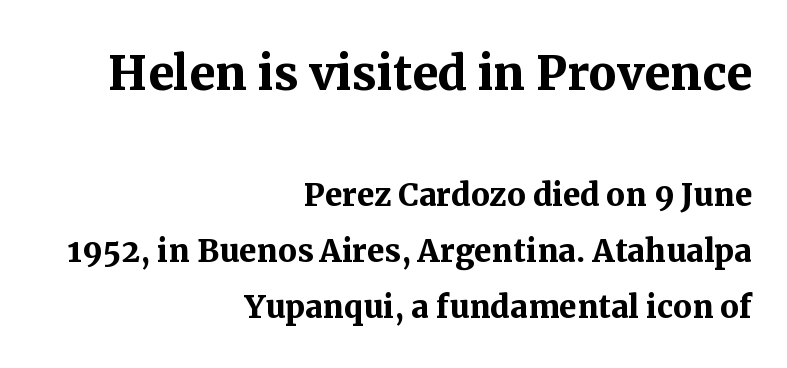
{"serif": "yes", "italic": "no", "bold": "yes", "weight": "semibold", "width": "normal", "stroke_contrast": "medium", "x_height": "medium", "monospaced": "no", "underline": "no", "align": "right", "line_spacing": "normal", "line_spacing_ratio": 1.33, "letter_spacing": "normal", "letter_spacing_em": 0.0, "larger_block": "first", "size_ratio": 1.5, "glyph_px": 63}
